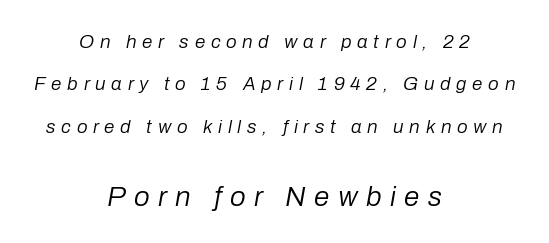
The image shows 28 px regular-weight type, italic (leaning right); set centered, loose line spacing (2.23x), unusually wide letter spacing (+0.3 em), not underlined; the second (bottom) block is 1.47x larger; low stroke contrast and a medium x-height.
